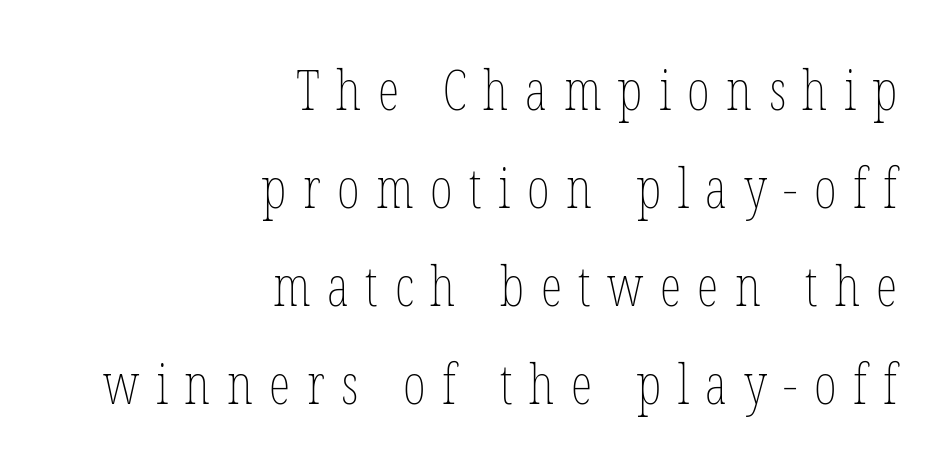
The image shows 55 px thin, condensed type, upright; set right-aligned, line spacing 1.78x, unusually wide letter spacing (+0.3 em), not underlined; low stroke contrast and a medium x-height.
